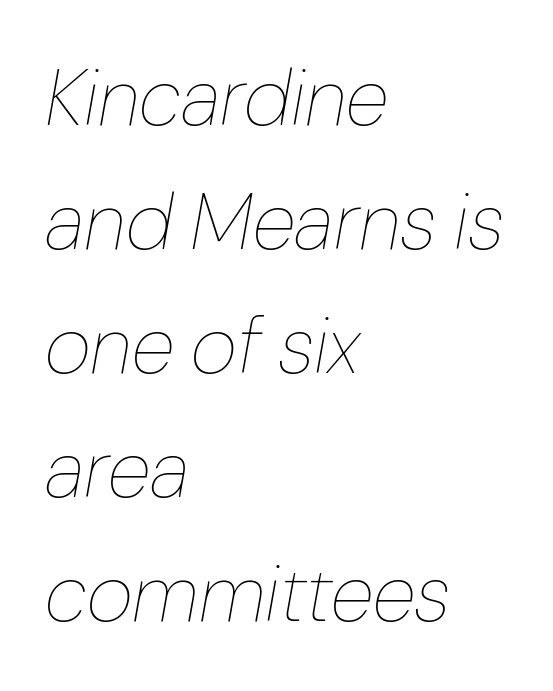
The cut favours lightness, reaching ordinary text weight at its darkest. Yep, that's italic — everything's leaning. Horizontal bands of white between lines are of average thickness. Is the block centered? No — it sits flush against the left margin. The tracking reads as untouched default to a designer's eye. Each row of text sits above clean, open space.
